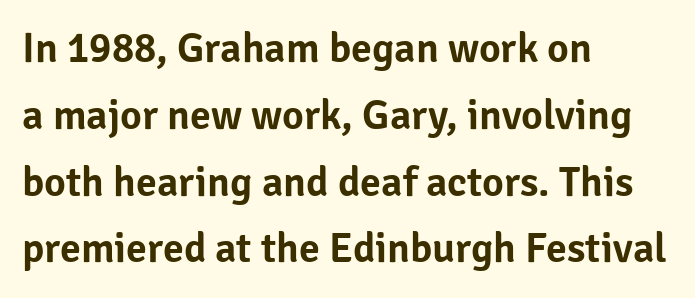
{"serif": "no", "italic": "no", "width": "normal", "stroke_contrast": "low", "x_height": "medium", "monospaced": "no", "underline": "no", "align": "left", "line_spacing": "normal", "line_spacing_ratio": 1.59, "letter_spacing": "normal", "letter_spacing_em": 0.0, "glyph_px": 42}
